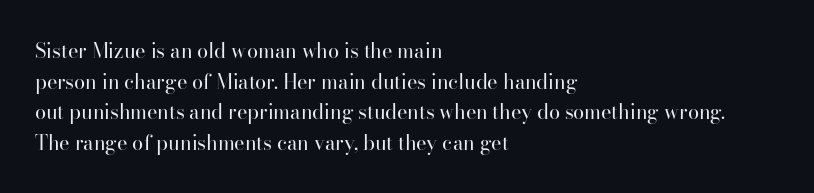
If you drew a line through each stem, it would be perfectly vertical. Students, observe: this is what conventionally led text looks like. Alignment: flush left. Decoration check: the copy has no underline.
